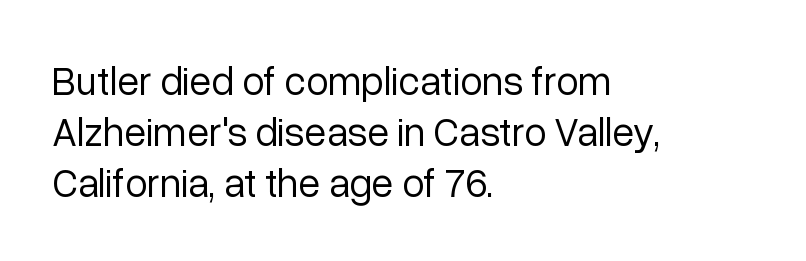
Q: Is the text bold? A: No.
Q: Is the text italic (slanted)? A: No, it is upright.
Q: Is the typeface a serif or a sans-serif typeface? A: Sans-serif.
Q: Is the text underlined? A: No.
Q: How is the paragraph aligned? A: Left-aligned.
Q: Is the spacing between letters normal or unusually wide? A: Normal.
Q: Is the spacing between lines tight, normal or loose? A: Normal.
Q: Width (condensed, normal, or wide)? A: Normal.
Q: Stroke contrast? A: Low.
Q: x-height? A: Medium.
Q: Monospaced? A: No.
